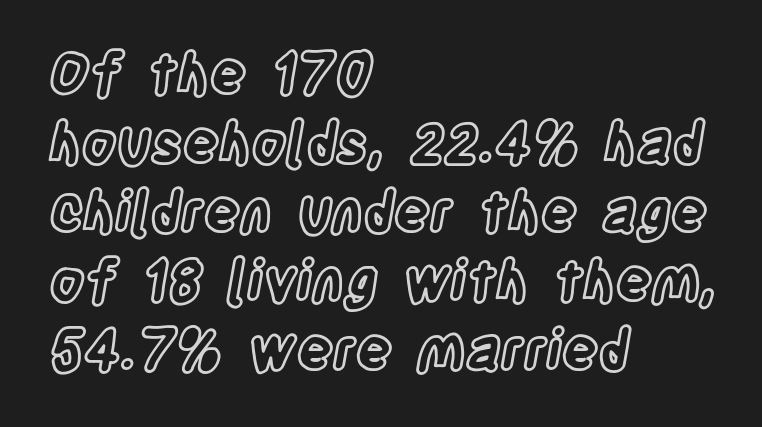
The image shows 56 px condensed type; set left-aligned, line spacing 1.23x, normal letter spacing, not underlined; a large x-height.
